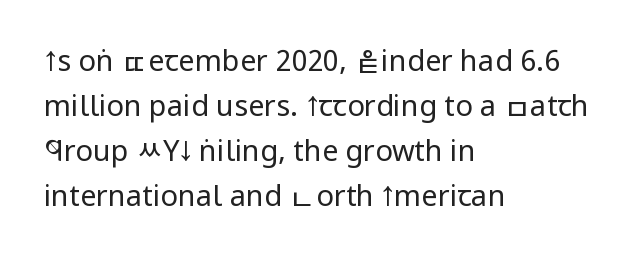
The image shows 29 px regular-weight, condensed sans-serif type, upright; set left-aligned, normal line spacing (1.55x), normal letter spacing, not underlined; low stroke contrast and a large x-height.
